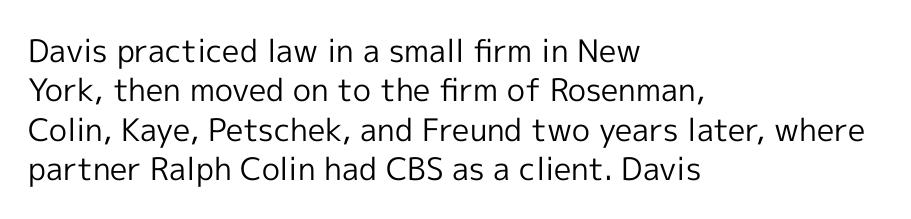
Q: Is the text bold? A: No.
Q: Is the text italic (slanted)? A: No, it is upright.
Q: Is the typeface a serif or a sans-serif typeface? A: Sans-serif.
Q: Is the text underlined? A: No.
Q: How is the paragraph aligned? A: Left-aligned.
Q: Is the spacing between letters normal or unusually wide? A: Normal.
Q: Is the spacing between lines tight, normal or loose? A: Normal.
Q: Width (condensed, normal, or wide)? A: Normal.
Q: x-height? A: Medium.
Q: Monospaced? A: No.
